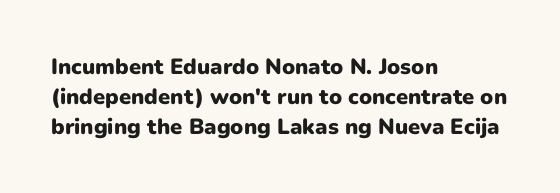
{"italic": "no", "bold": "yes", "underline": "no", "align": "left", "line_spacing": "normal", "line_spacing_ratio": 1.36, "letter_spacing": "normal", "letter_spacing_em": 0.0, "glyph_px": 22}
